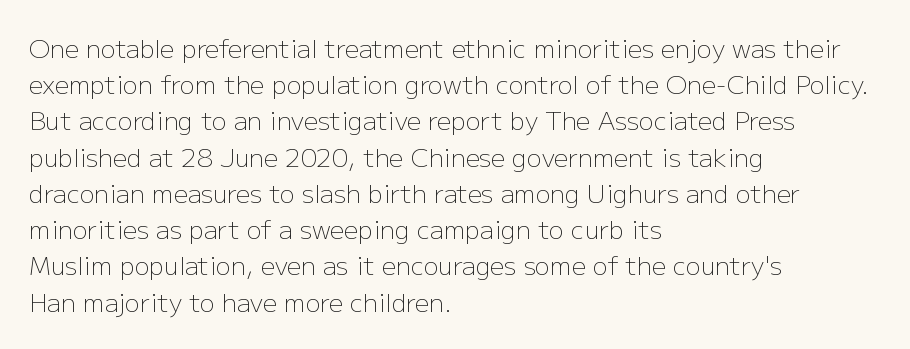
The image shows 25 px text type, upright; set left-aligned, normal line spacing (1.45x), normal letter spacing, not underlined.
